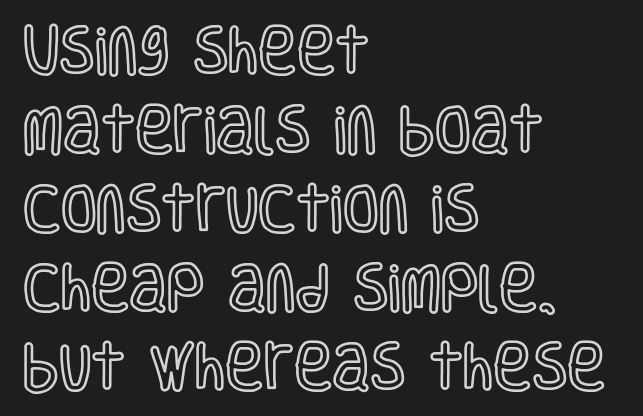
{"italic": "no", "width": "condensed", "x_height": "large", "monospaced": "no", "underline": "no", "align": "left", "line_spacing": "normal", "line_spacing_ratio": 1.52, "letter_spacing": "normal", "letter_spacing_em": 0.0, "glyph_px": 52}
